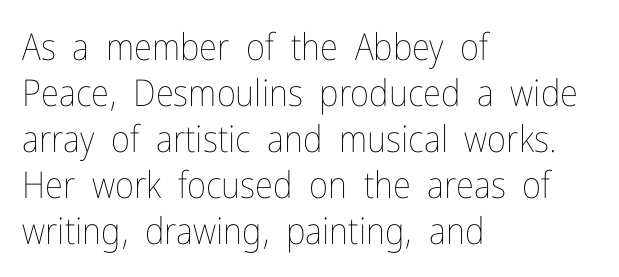
The image shows 37 px thin, condensed type, upright; set left-aligned, line spacing 1.24x, normal letter spacing, not underlined; low stroke contrast and a medium x-height.
